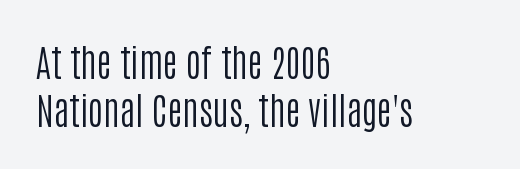
Q: Is the text bold? A: No.
Q: Is the text italic (slanted)? A: No, it is upright.
Q: Is the typeface a serif or a sans-serif typeface? A: Sans-serif.
Q: Is the text underlined? A: No.
Q: How is the paragraph aligned? A: Left-aligned.
Q: Is the spacing between letters normal or unusually wide? A: Normal.
Q: Is the spacing between lines tight, normal or loose? A: Normal.
Q: Width (condensed, normal, or wide)? A: Condensed.
Q: Stroke contrast? A: Low.
Q: x-height? A: Large.
Q: Monospaced? A: No.
